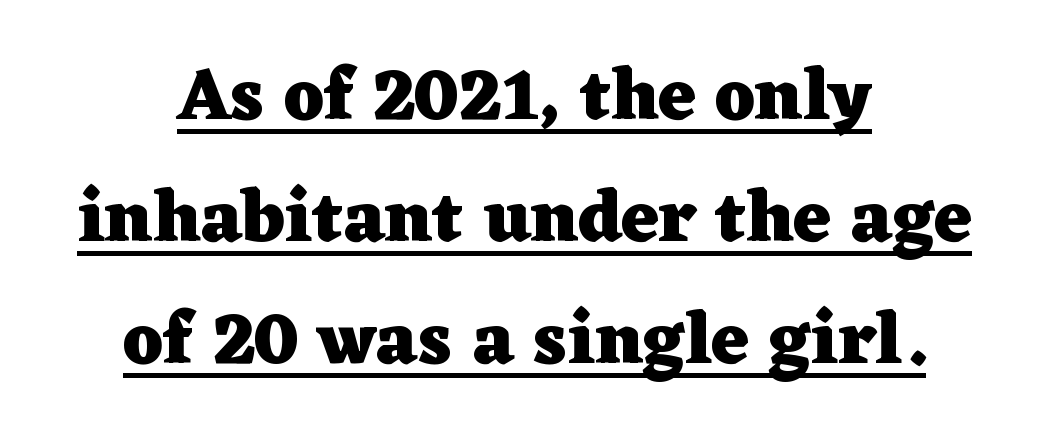
{"serif": "yes", "italic": "no", "bold": "yes", "weight": "heavy", "width": "wide", "stroke_contrast": "low", "x_height": "medium", "monospaced": "no", "underline": "yes", "align": "center", "line_spacing": "normal", "line_spacing_ratio": 1.67, "letter_spacing": "normal", "letter_spacing_em": 0.0, "glyph_px": 73}
